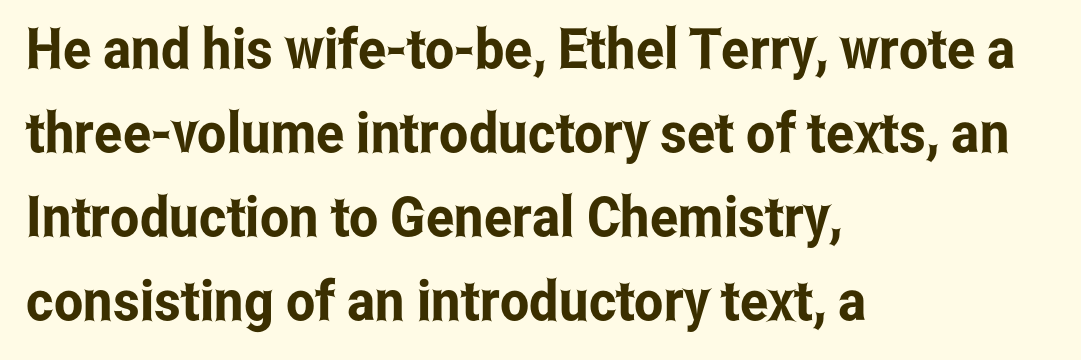
Q: Is the text italic (slanted)? A: No, it is upright.
Q: Is the typeface a serif or a sans-serif typeface? A: Sans-serif.
Q: Is the text underlined? A: No.
Q: How is the paragraph aligned? A: Left-aligned.
Q: Is the spacing between letters normal or unusually wide? A: Normal.
Q: Is the spacing between lines tight, normal or loose? A: Normal.
Q: Width (condensed, normal, or wide)? A: Condensed.
Q: Stroke contrast? A: Low.
Q: x-height? A: Medium.
Q: Monospaced? A: No.
